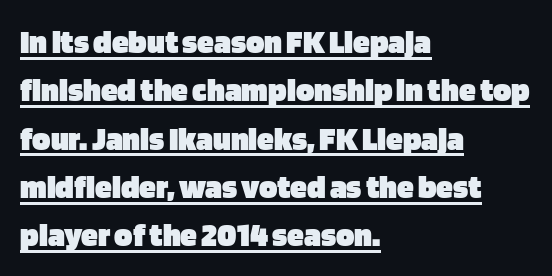
Q: Is the text bold? A: Yes.
Q: Is the text italic (slanted)? A: No, it is upright.
Q: Is the typeface a serif or a sans-serif typeface? A: Sans-serif.
Q: Is the text underlined? A: Yes.
Q: How is the paragraph aligned? A: Left-aligned.
Q: Is the spacing between letters normal or unusually wide? A: Normal.
Q: Is the spacing between lines tight, normal or loose? A: Normal.
Q: Width (condensed, normal, or wide)? A: Normal.
Q: Stroke contrast? A: Low.
Q: x-height? A: Large.
Q: Monospaced? A: No.
